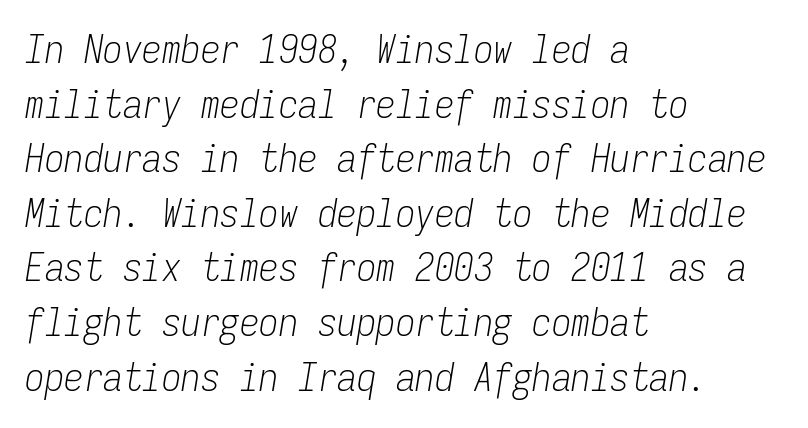
The cut favours lightness, reaching ordinary text weight at its darkest. Students, observe: this is what conventionally led text looks like. The gaps between neighbouring characters are ordinary and unremarkable. Letters rest on an invisible, unmarked baseline. The rag falls on the right side of this text block.
